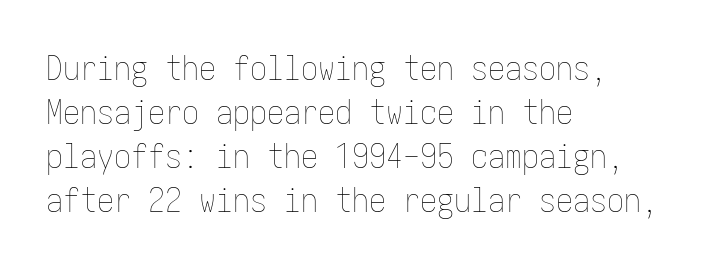
When letters stand straight like this, we call the style roman or upright. Honestly, the letter spacing is just normal — you wouldn't notice it. Heft: none added — not bold. Underlining? Definitely not there. If you measured baseline to baseline, you'd find a middling distance.
